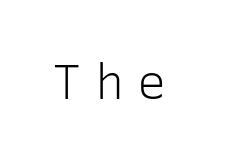
Q: Is the text bold? A: No.
Q: Is the text italic (slanted)? A: No, it is upright.
Q: Is the typeface a serif or a sans-serif typeface? A: Sans-serif.
Q: Is the text underlined? A: No.
Q: Is the spacing between letters normal or unusually wide? A: Unusually wide.
Q: Width (condensed, normal, or wide)? A: Normal.
Q: Stroke contrast? A: Low.
Q: x-height? A: Medium.
Q: Monospaced? A: Yes.
